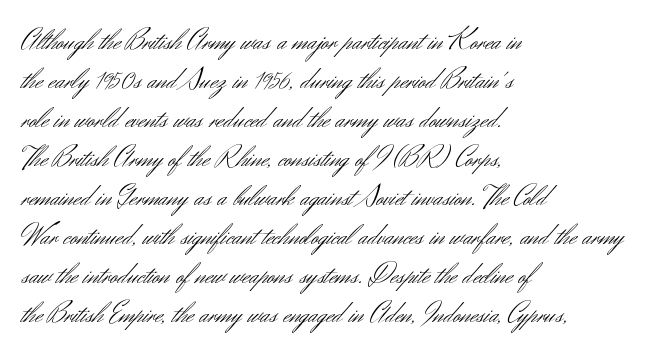
How would I describe the line gaps? Plain and ordinary. The strokes carry an ordinary text weight at most. Is this a sans? Yes — the strokes have no serifs. Characters follow at the spacing the type designer built in.
